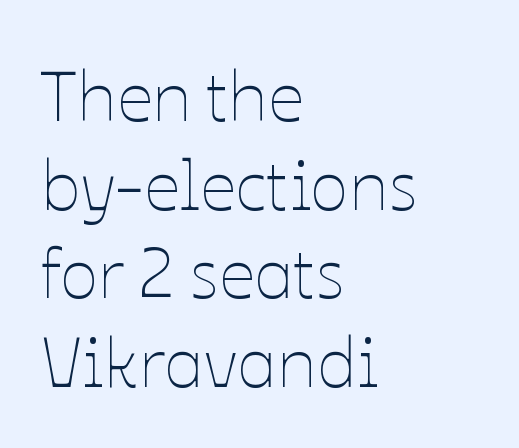
Q: Is the text bold? A: No.
Q: Is the text italic (slanted)? A: No, it is upright.
Q: Is the text underlined? A: No.
Q: How is the paragraph aligned? A: Left-aligned.
Q: Is the spacing between letters normal or unusually wide? A: Normal.
Q: Is the spacing between lines tight, normal or loose? A: Normal.
Q: Width (condensed, normal, or wide)? A: Normal.
Q: Stroke contrast? A: Low.
Q: x-height? A: Medium.
Q: Monospaced? A: No.
